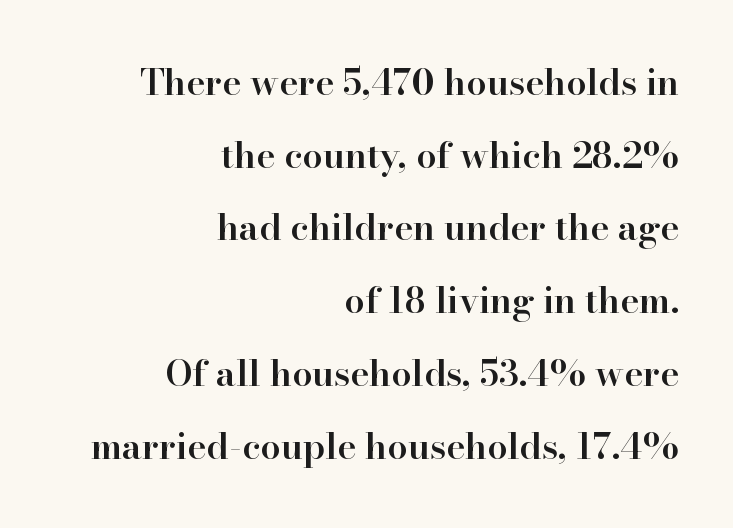
{"serif": "yes", "italic": "no", "bold": "semi", "weight": "semibold", "width": "normal", "stroke_contrast": "high", "x_height": "small", "monospaced": "no", "underline": "no", "align": "right", "line_spacing": "loose", "line_spacing_ratio": 2.02, "letter_spacing": "normal", "letter_spacing_em": 0.0, "glyph_px": 36}
